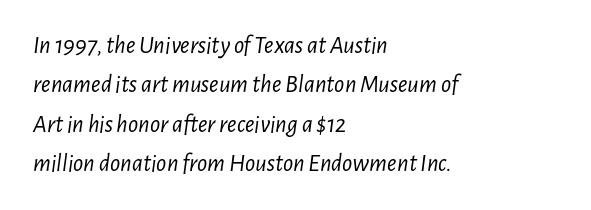
Q: Is the text bold? A: No.
Q: Is the text italic (slanted)? A: Yes, it leans right by about 7 degrees.
Q: Is the text underlined? A: No.
Q: How is the paragraph aligned? A: Left-aligned.
Q: Is the spacing between letters normal or unusually wide? A: Normal.
Q: Is the spacing between lines tight, normal or loose? A: Normal.
